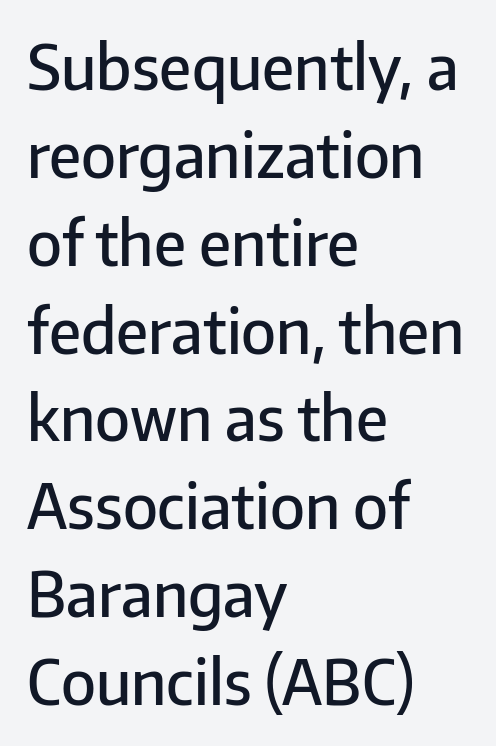
{"serif": "no", "italic": "no", "bold": "semi", "weight": "semibold", "width": "normal", "stroke_contrast": "low", "x_height": "medium", "monospaced": "no", "underline": "no", "align": "left", "line_spacing": "normal", "line_spacing_ratio": 1.44, "letter_spacing": "normal", "letter_spacing_em": 0.0, "glyph_px": 61}
